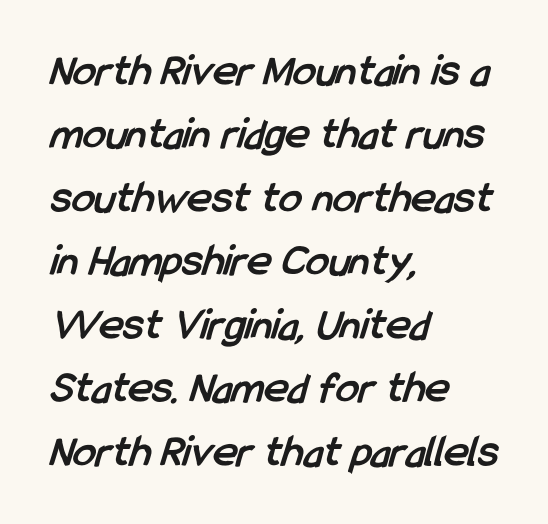
Q: Is the text bold? A: Yes.
Q: Is the typeface a serif or a sans-serif typeface? A: Sans-serif.
Q: Is the text underlined? A: No.
Q: How is the paragraph aligned? A: Left-aligned.
Q: Is the spacing between letters normal or unusually wide? A: Normal.
Q: Is the spacing between lines tight, normal or loose? A: Normal.
Q: Width (condensed, normal, or wide)? A: Condensed.
Q: Stroke contrast? A: Low.
Q: x-height? A: Medium.
Q: Monospaced? A: No.
